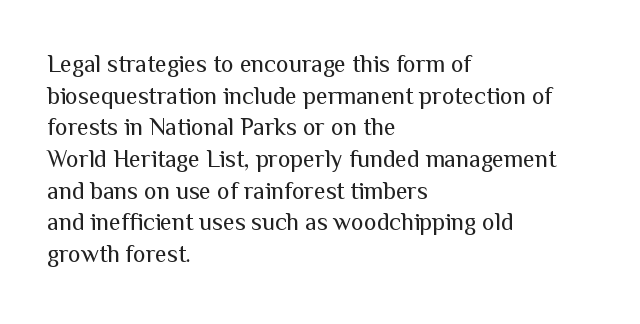
Q: Is the text bold? A: No.
Q: Is the text italic (slanted)? A: No, it is upright.
Q: Is the text underlined? A: No.
Q: How is the paragraph aligned? A: Left-aligned.
Q: Is the spacing between letters normal or unusually wide? A: Normal.
Q: Is the spacing between lines tight, normal or loose? A: Normal.
